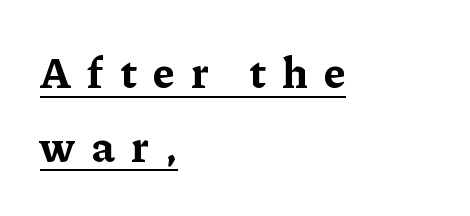
The image shows 43 px bold serif type, upright; set left-aligned, line spacing 1.71x, unusually wide letter spacing (+0.38 em), underlined; low stroke contrast and a medium x-height.
